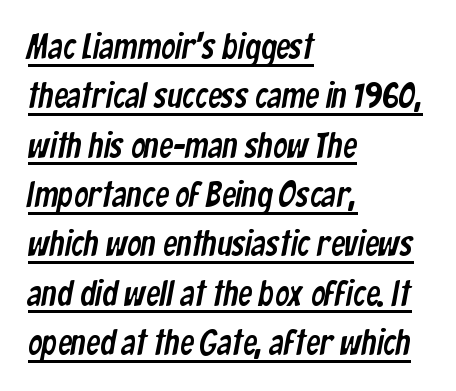
Q: Is the typeface a serif or a sans-serif typeface? A: Sans-serif.
Q: Is the text underlined? A: Yes.
Q: How is the paragraph aligned? A: Left-aligned.
Q: Is the spacing between letters normal or unusually wide? A: Normal.
Q: Is the spacing between lines tight, normal or loose? A: Normal.
Q: Width (condensed, normal, or wide)? A: Condensed.
Q: Stroke contrast? A: Low.
Q: x-height? A: Medium.
Q: Monospaced? A: No.
